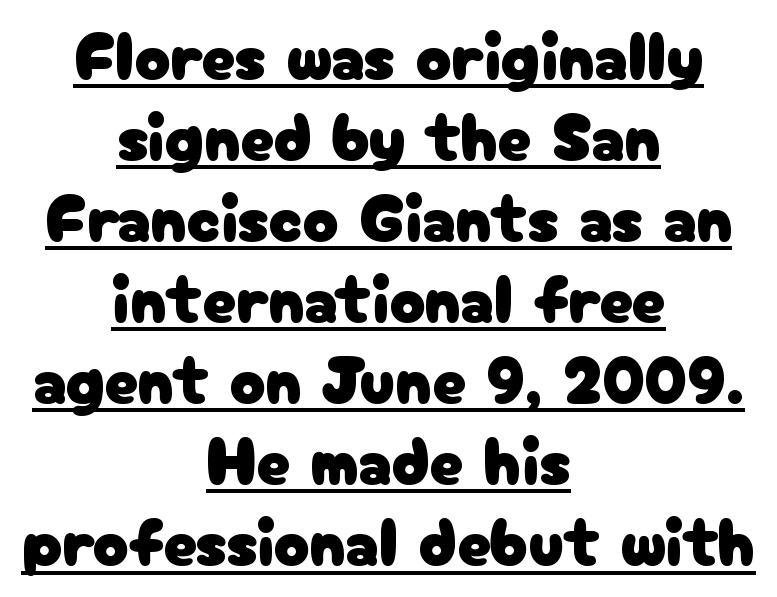
The image shows 67 px sans-serif type, upright; set centered, line spacing 1.21x, normal letter spacing, underlined; low stroke contrast and a medium x-height.
